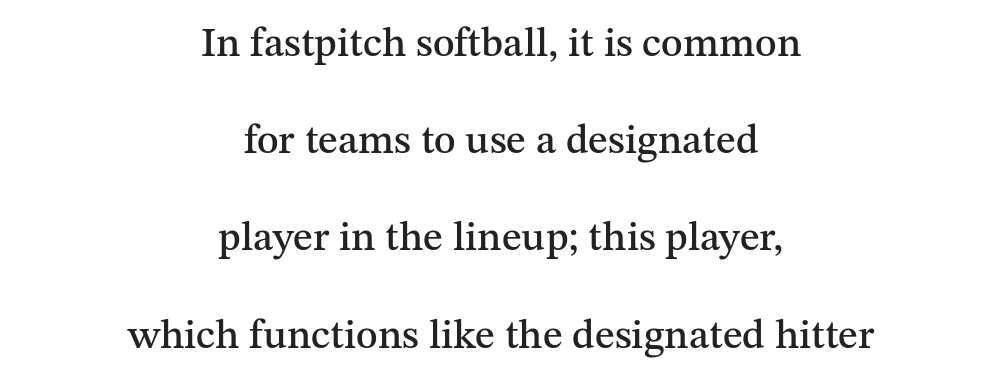
{"serif": "yes", "italic": "no", "width": "normal", "stroke_contrast": "medium", "x_height": "medium", "monospaced": "no", "underline": "no", "align": "center", "line_spacing": "loose", "line_spacing_ratio": 2.37, "letter_spacing": "normal", "letter_spacing_em": 0.0, "glyph_px": 41}
